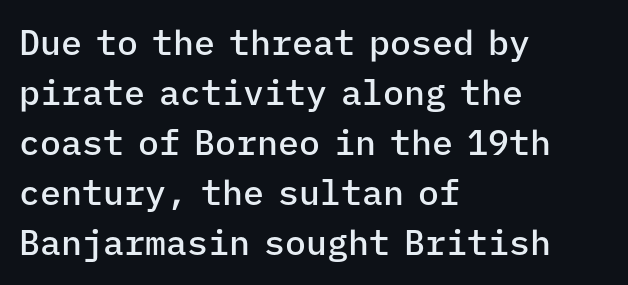
Q: Is the text bold? A: Semi-bold.
Q: Is the text italic (slanted)? A: No, it is upright.
Q: Is the typeface a serif or a sans-serif typeface? A: Sans-serif.
Q: Is the text underlined? A: No.
Q: How is the paragraph aligned? A: Left-aligned.
Q: Is the spacing between letters normal or unusually wide? A: Normal.
Q: Is the spacing between lines tight, normal or loose? A: Normal.
Q: Width (condensed, normal, or wide)? A: Normal.
Q: Stroke contrast? A: Low.
Q: x-height? A: Medium.
Q: Monospaced? A: Yes.
